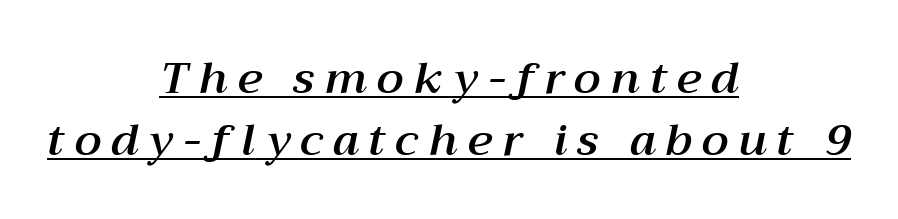
The image shows 44 px text type, italic (leaning right); set centered, normal line spacing (1.4x), unusually wide letter spacing (+0.23 em), underlined; medium stroke contrast and a medium x-height.
